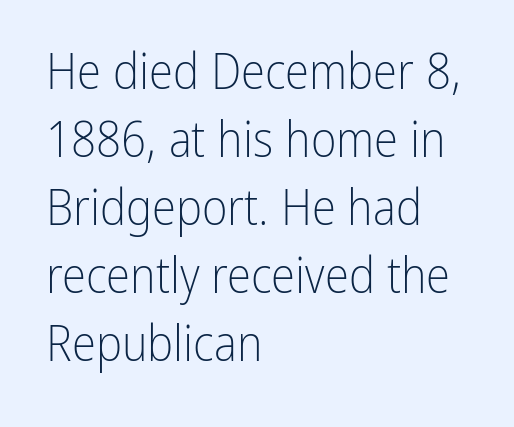
Nope, not italic — everything's standing straight. The tracking reads as untouched default to a designer's eye. Note: no serifs on the glyphs. Normally led — the rows are evenly, conventionally spaced.
